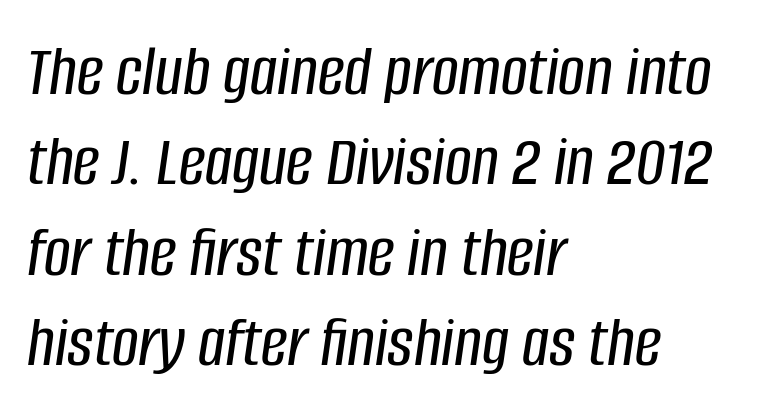
The image shows 74 px condensed type, italic (leaning right); set left-aligned, line spacing 1.22x, normal letter spacing, not underlined; low stroke contrast and a large x-height.
